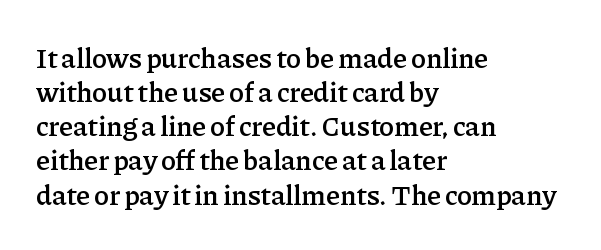
The image shows 28 px semibold serif type, upright; set left-aligned, line spacing 1.22x, normal letter spacing, not underlined; low stroke contrast and a medium x-height.
